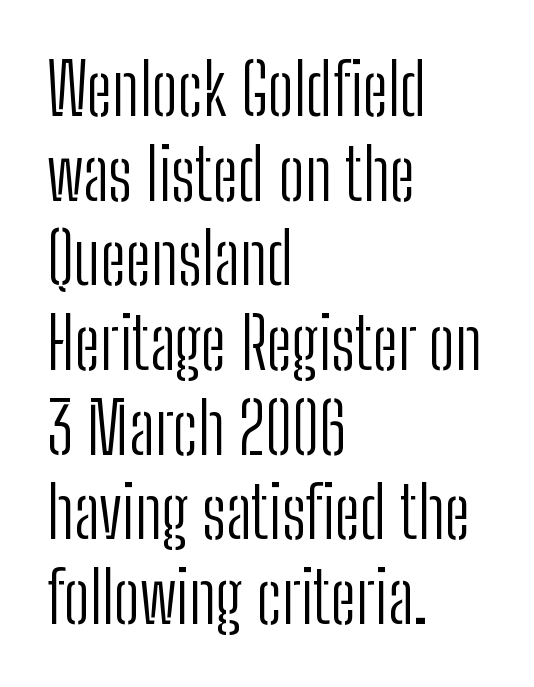
Q: Is the text bold? A: No.
Q: Is the text italic (slanted)? A: No, it is upright.
Q: Is the typeface a serif or a sans-serif typeface? A: Sans-serif.
Q: Is the text underlined? A: No.
Q: How is the paragraph aligned? A: Left-aligned.
Q: Is the spacing between letters normal or unusually wide? A: Normal.
Q: Width (condensed, normal, or wide)? A: Condensed.
Q: Stroke contrast? A: Low.
Q: x-height? A: Medium.
Q: Monospaced? A: No.
